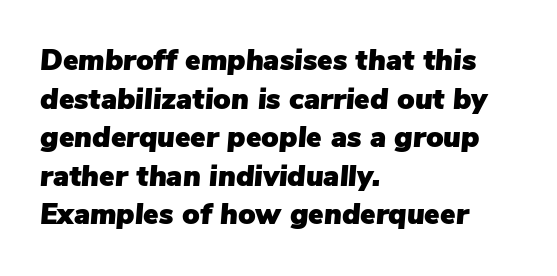
{"italic": "yes", "lean": "right", "slant_degrees": 5, "width": "normal", "stroke_contrast": "low", "x_height": "medium", "monospaced": "no", "underline": "no", "align": "left", "line_spacing": "normal", "line_spacing_ratio": 1.33, "letter_spacing": "normal", "letter_spacing_em": 0.0, "glyph_px": 29}
